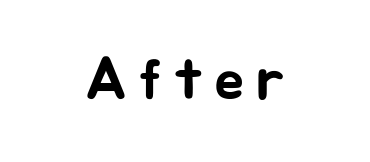
The image shows 60 px sans-serif type, upright; set centered, not underlined; low stroke contrast and a medium x-height.
